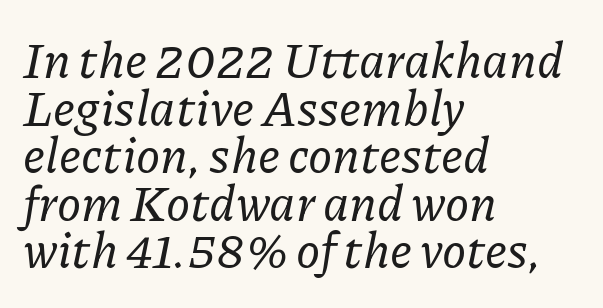
A typesetter would call this proportional, since set widths differ per character. Interline gaps are noticeably narrow in this sample. I'd call this a serif setting — the letters wear small feet. Letters rest on an invisible, unmarked baseline. Left-aligned paragraph, ragged on the right.
